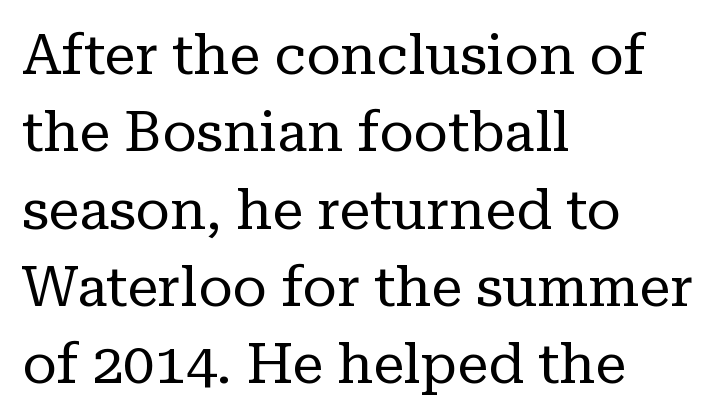
The image shows 56 px regular-weight serif type, upright; set left-aligned, normal line spacing (1.38x), normal letter spacing, not underlined; low stroke contrast and a medium x-height.
